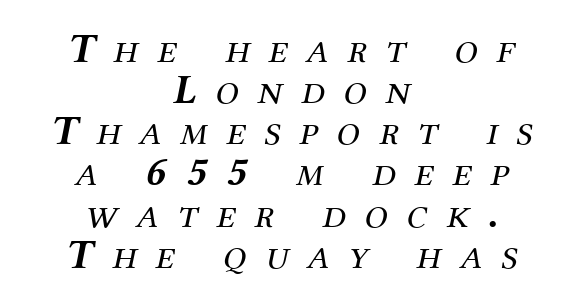
{"serif": "yes", "italic": "yes", "lean": "right", "slant_degrees": 12, "bold": "no", "weight": "regular", "width": "normal", "stroke_contrast": "medium", "x_height": "medium", "monospaced": "no", "underline": "no", "align": "center", "line_spacing": "tight", "line_spacing_ratio": 0.98, "letter_spacing": "wide", "letter_spacing_em": 0.45, "glyph_px": 42}
